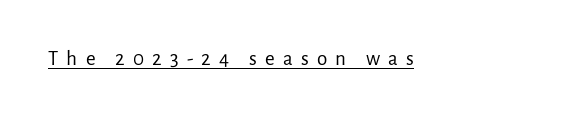
The type sits square on the baseline with zero lean. Compared with undecorated copy, this sample adds a rule below the words. Does extra space separate the letters? Yes, quite a lot of it. The letters look calm and open, with moderate or lighter stems.
